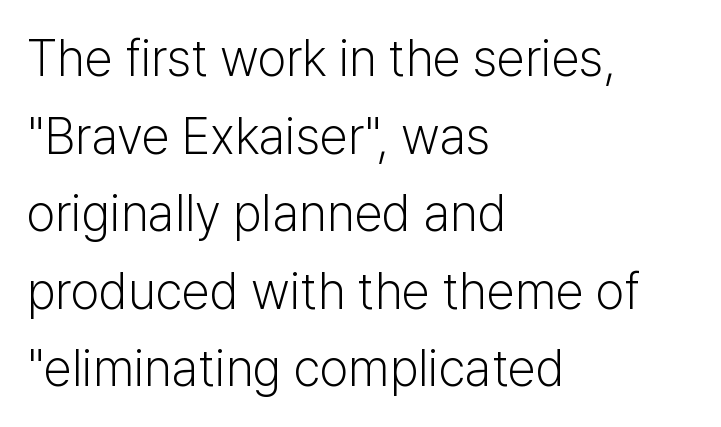
The image shows 51 px light sans-serif type, upright; set left-aligned, normal line spacing (1.52x), normal letter spacing, not underlined; low stroke contrast and a medium x-height.
